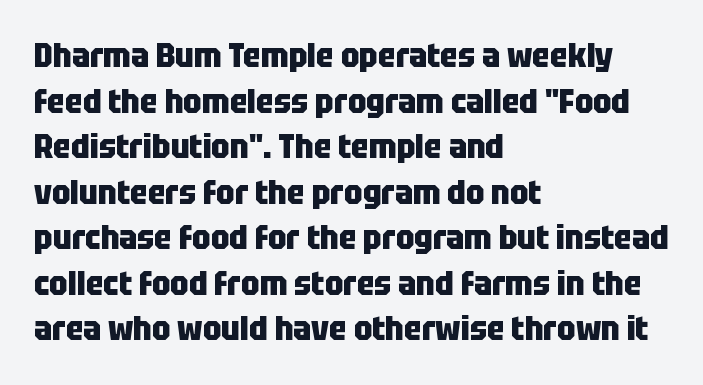
{"serif": "no", "italic": "no", "bold": "yes", "weight": "heavy", "width": "condensed", "stroke_contrast": "low", "x_height": "large", "monospaced": "no", "underline": "no", "align": "left", "line_spacing": "normal", "line_spacing_ratio": 1.38, "letter_spacing": "normal", "letter_spacing_em": 0.0, "glyph_px": 33}
